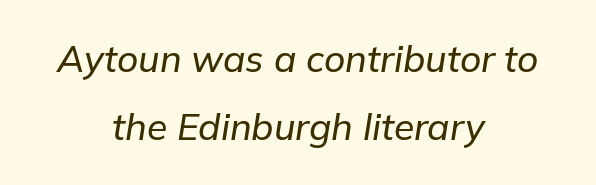
Does the copy run flush right? No — it is centered line by line. Proportional: the letters do not fall into vertical columns. Glance below the letters and you will spot only blank space. Nothing unusual about the tracking: characters are spaced as the font intends.
